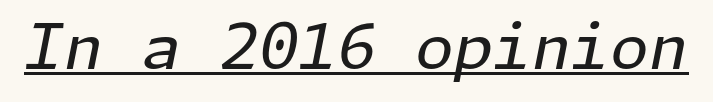
{"italic": "yes", "lean": "right", "slant_degrees": 11, "bold": "no", "weight": "regular", "width": "normal", "stroke_contrast": "low", "x_height": "medium", "underline": "yes", "letter_spacing": "normal", "letter_spacing_em": 0.0, "glyph_px": 63}
